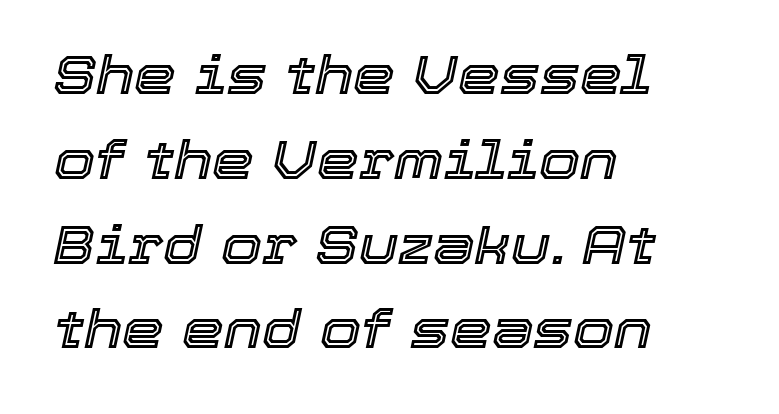
The string is rendered with underlining switched off. Teacher's note: observe the even left margin — that is flush-left alignment. Spacing verdict: proportional, widths tailored to each character. The space between consecutive lines is moderate. You can tell it's italic because the verticals aren't actually vertical. Compared with typical body copy, the letter spacing here is the same.
